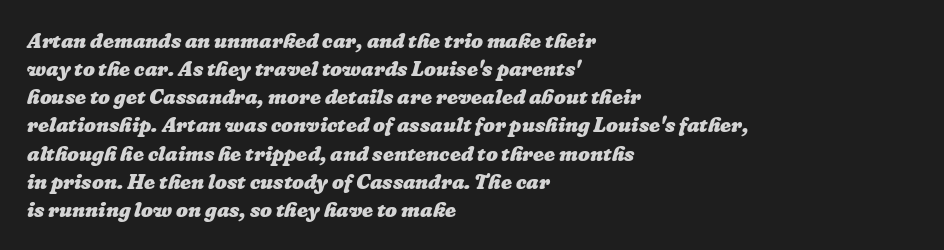
The image shows 21 px bold type; set left-aligned, normal line spacing (1.34x), normal letter spacing, not underlined.
